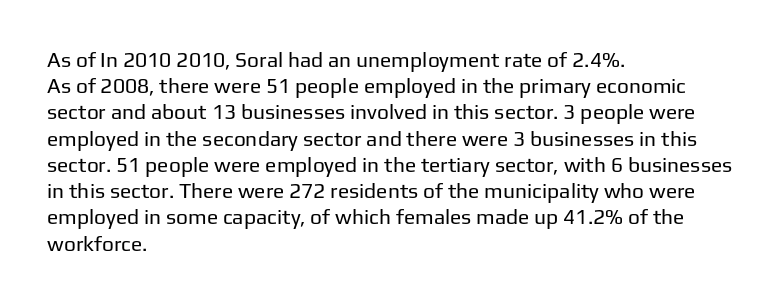
{"italic": "no", "bold": "no", "underline": "no", "align": "left", "line_spacing": "normal", "line_spacing_ratio": 1.25, "letter_spacing": "normal", "letter_spacing_em": 0.0, "glyph_px": 21}
